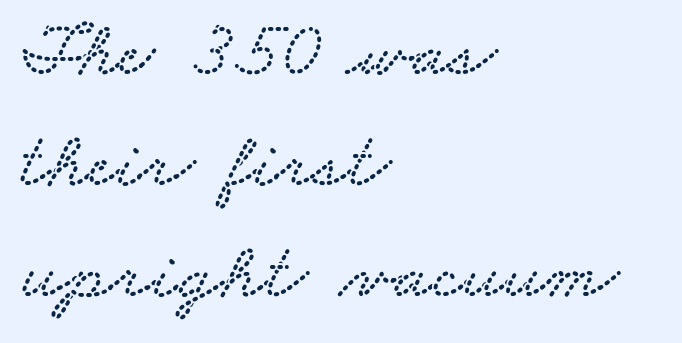
Q: Is the typeface a serif or a sans-serif typeface? A: Serif.
Q: Is the text underlined? A: No.
Q: How is the paragraph aligned? A: Left-aligned.
Q: Is the spacing between letters normal or unusually wide? A: Normal.
Q: Is the spacing between lines tight, normal or loose? A: Normal.
Q: Width (condensed, normal, or wide)? A: Wide.
Q: Stroke contrast? A: Low.
Q: x-height? A: Small.
Q: Monospaced? A: No.
